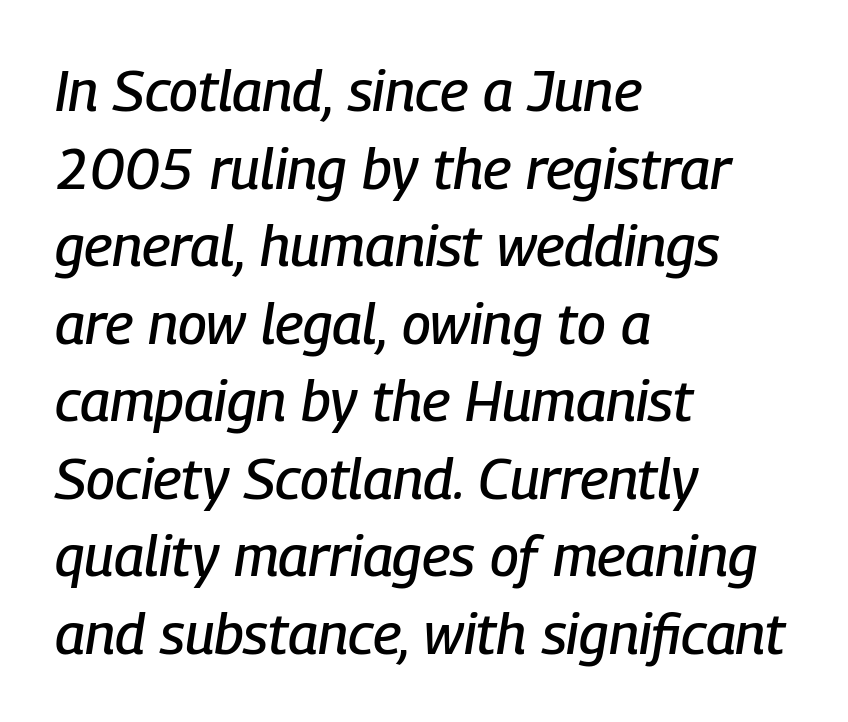
The image shows 57 px condensed type, italic (leaning right); set left-aligned, normal line spacing (1.36x), normal letter spacing, not underlined; low stroke contrast and a medium x-height.
